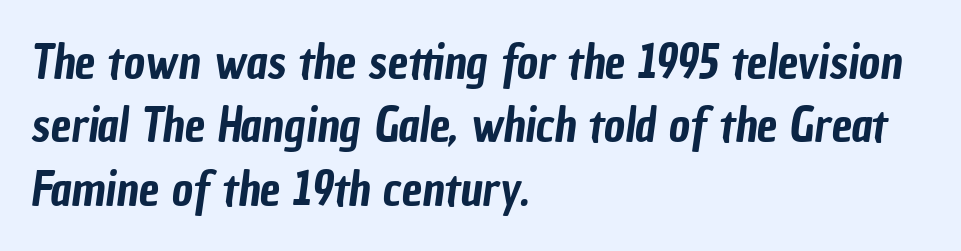
{"serif": "no", "width": "condensed", "stroke_contrast": "low", "x_height": "medium", "monospaced": "no", "underline": "no", "align": "left", "line_spacing": "normal", "line_spacing_ratio": 1.38, "letter_spacing": "normal", "letter_spacing_em": 0.0, "glyph_px": 46}
